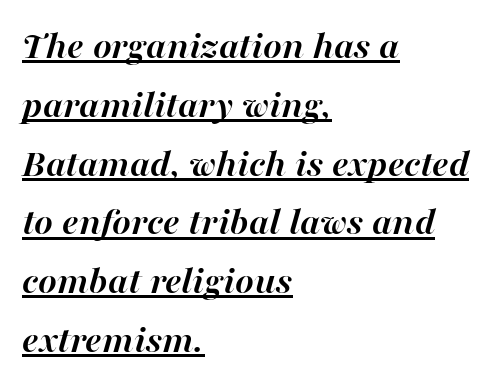
Q: Is the text bold? A: Yes.
Q: Is the text italic (slanted)? A: Yes, it leans right by about 16 degrees.
Q: Is the text underlined? A: Yes.
Q: How is the paragraph aligned? A: Left-aligned.
Q: Is the spacing between letters normal or unusually wide? A: Normal.
Q: Is the spacing between lines tight, normal or loose? A: Normal.
Q: Width (condensed, normal, or wide)? A: Normal.
Q: Stroke contrast? A: High.
Q: x-height? A: Medium.
Q: Monospaced? A: No.
